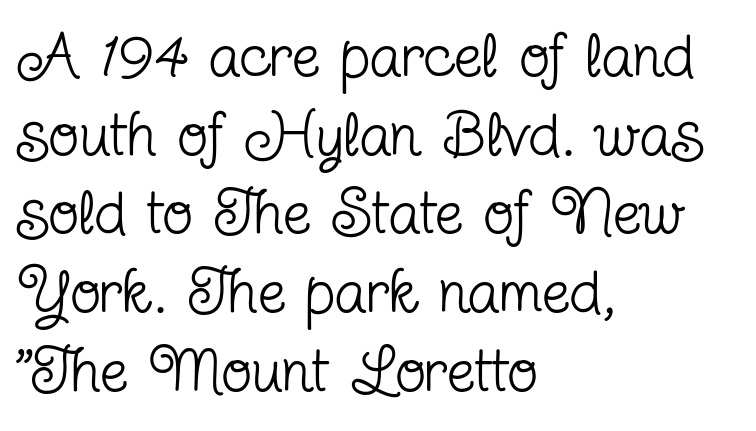
The image shows 63 px regular-weight, condensed serif type, upright; set left-aligned, normal line spacing (1.25x), normal letter spacing, not underlined; low stroke contrast and a medium x-height.
